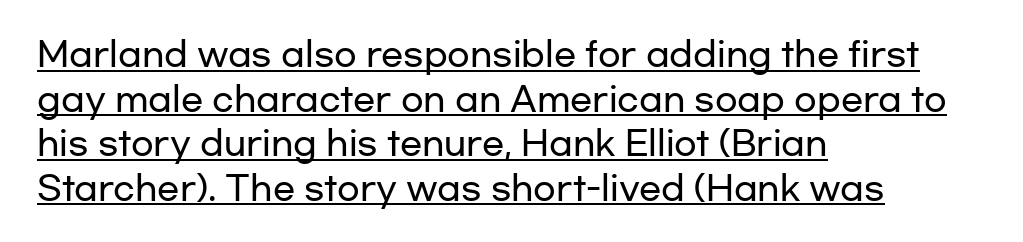
The image shows 33 px wide sans-serif type, upright; set left-aligned, normal line spacing (1.35x), normal letter spacing, underlined; low stroke contrast and a medium x-height.
